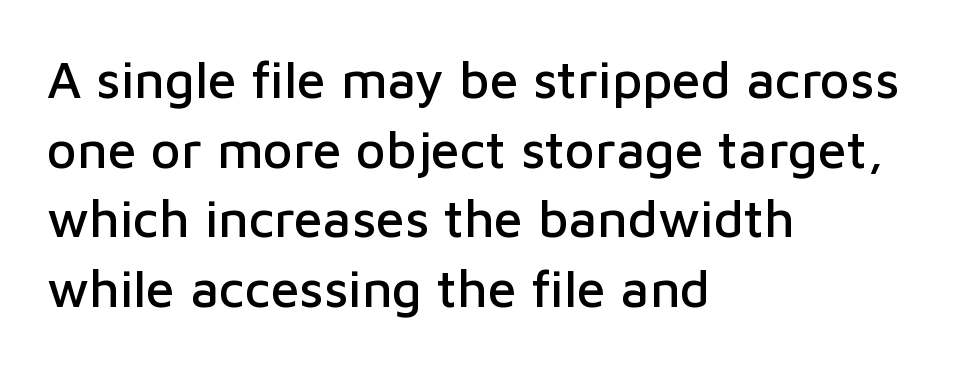
The face used here is a sans, in the tradition of grotesques and geometrics. Evenly set lines give the paragraph a standard silhouette. Do the characters align in a grid? No, the font is proportional. These lines stack with their left ends in a neat column. Glyph-to-glyph distance matches everyday printed text.
